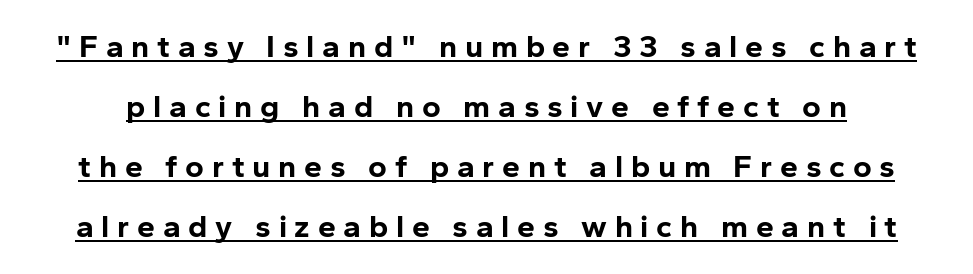
{"serif": "no", "italic": "no", "bold": "yes", "weight": "bold", "width": "normal", "stroke_contrast": "low", "x_height": "medium", "monospaced": "no", "underline": "yes", "line_spacing_ratio": 1.88, "letter_spacing": "wide", "letter_spacing_em": 0.24, "glyph_px": 32}
